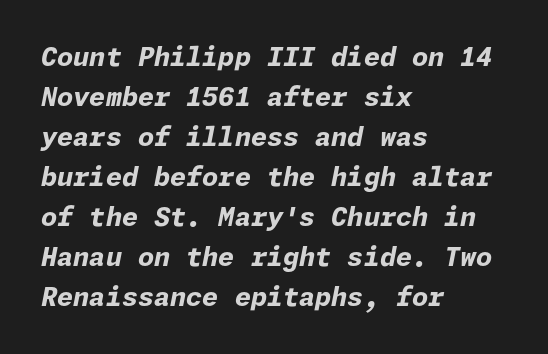
The image shows 26 px bold type, italic (leaning right); set left-aligned, normal line spacing (1.54x), normal letter spacing, not underlined.
